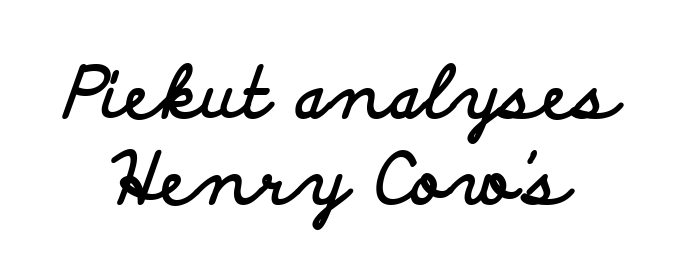
Chunky letters — that's bold for sure. These lines are centered, leaving both edges ragged. Decoration check: the copy has no underline. Is the letter spacing exaggerated? No — it looks like the ordinary default. Think of a printed novel: that variable character pitch is what you see here.
